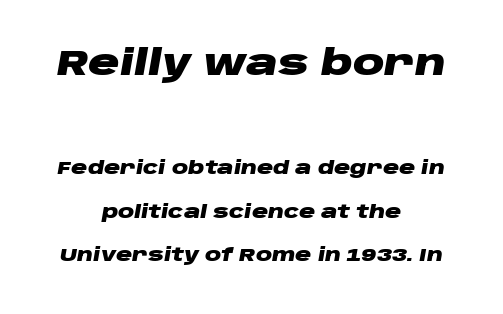
Q: Is the text bold? A: Yes.
Q: Is the text italic (slanted)? A: Yes, it leans right by about 10 degrees.
Q: Is the text underlined? A: No.
Q: How is the paragraph aligned? A: Centered.
Q: Is the spacing between letters normal or unusually wide? A: Normal.
Q: Is the spacing between lines tight, normal or loose? A: Loose.
Q: Which block of text is set in a larger size, the first (top) or the second (bottom)? A: The first (top) one.
Q: Width (condensed, normal, or wide)? A: Wide.
Q: Stroke contrast? A: Low.
Q: x-height? A: Large.
Q: Monospaced? A: No.
